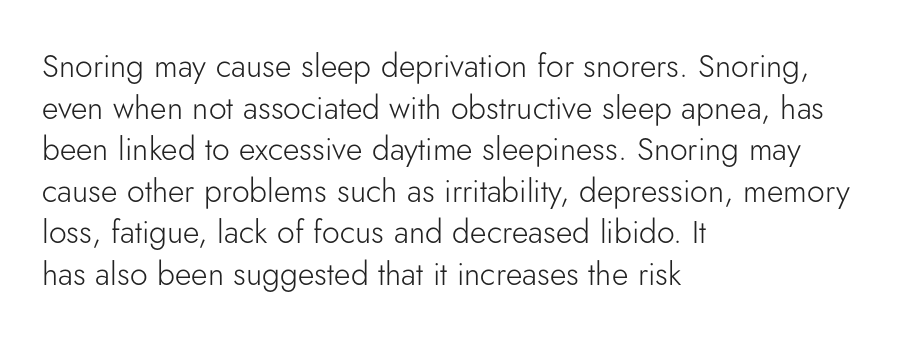
The image shows 32 px light sans-serif type, upright; set left-aligned, normal line spacing (1.3x), normal letter spacing, not underlined; low stroke contrast and a small x-height.
